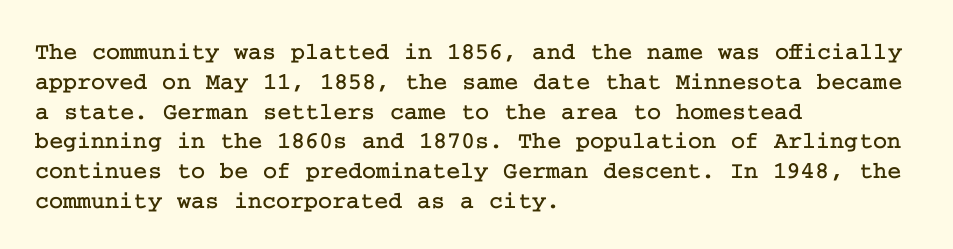
{"italic": "no", "underline": "no", "align": "left", "line_spacing_ratio": 1.24, "letter_spacing": "normal", "letter_spacing_em": 0.0, "glyph_px": 24}
